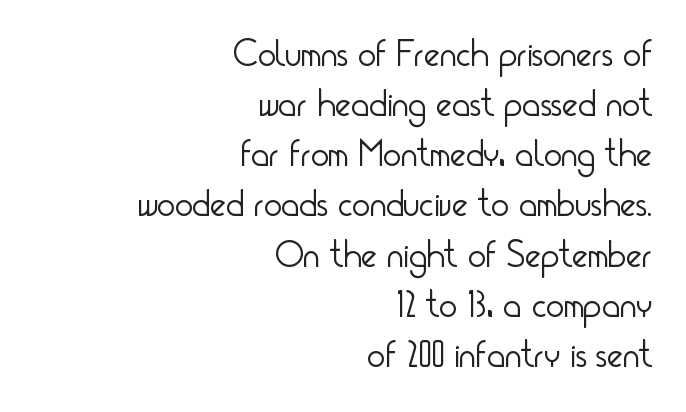
Q: Is the text bold? A: No.
Q: Is the text italic (slanted)? A: No, it is upright.
Q: Is the typeface a serif or a sans-serif typeface? A: Sans-serif.
Q: Is the text underlined? A: No.
Q: How is the paragraph aligned? A: Right-aligned.
Q: Is the spacing between letters normal or unusually wide? A: Normal.
Q: Is the spacing between lines tight, normal or loose? A: Normal.
Q: Width (condensed, normal, or wide)? A: Condensed.
Q: Stroke contrast? A: Low.
Q: x-height? A: Small.
Q: Monospaced? A: No.
